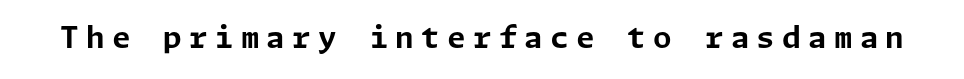
The image shows 30 px bold sans-serif type, upright; set unusually wide letter spacing (+0.24 em), not underlined; low stroke contrast and a medium x-height.
